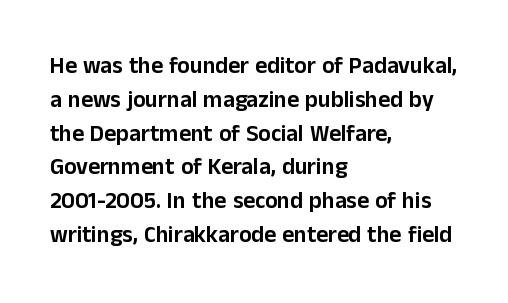
The image shows 23 px text type, upright; set left-aligned, normal line spacing (1.47x), normal letter spacing, not underlined.
